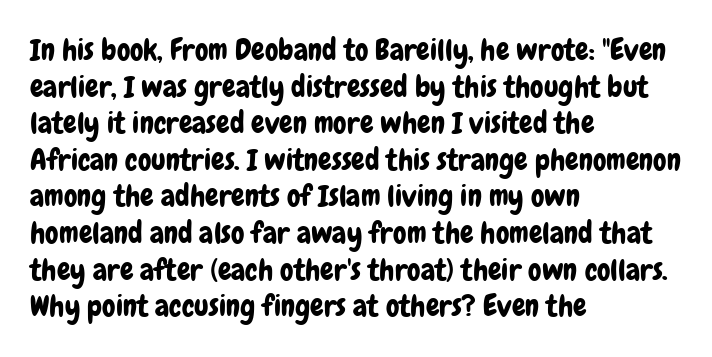
Is there any slant? The stems are plumb. Does extra space separate the letters? No, they use regular spacing. Type without underlining. Left-aligned paragraph, ragged on the right. No feet cap the strokes, marking this as sans-serif type.
